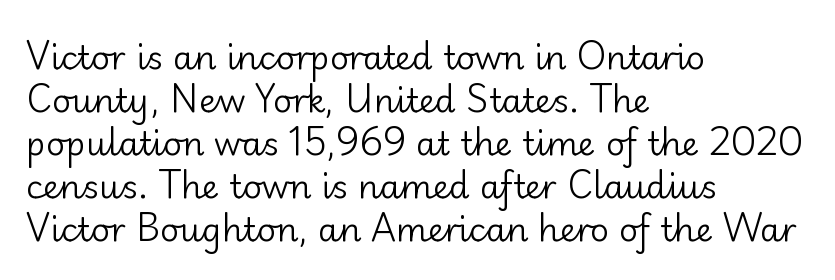
{"serif": "no", "italic": "no", "bold": "no", "weight": "regular", "width": "normal", "stroke_contrast": "low", "x_height": "small", "monospaced": "no", "underline": "no", "align": "left", "line_spacing": "normal", "line_spacing_ratio": 1.3, "letter_spacing": "normal", "letter_spacing_em": 0.0, "glyph_px": 33}
